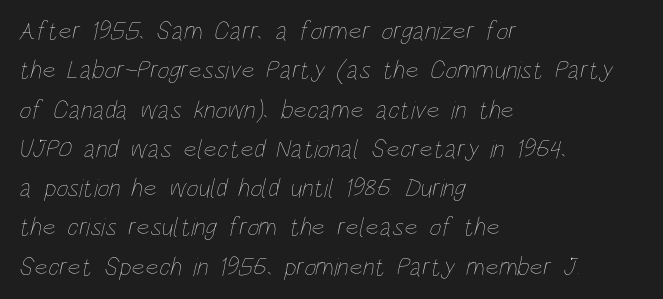
Q: Is the text bold? A: No.
Q: Is the text underlined? A: No.
Q: How is the paragraph aligned? A: Left-aligned.
Q: Is the spacing between letters normal or unusually wide? A: Normal.
Q: Is the spacing between lines tight, normal or loose? A: Normal.
